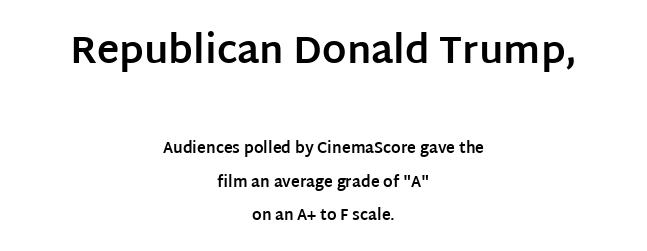
The image shows 38 px bold sans-serif type, upright; set centered, loose line spacing (2.25x), normal letter spacing, not underlined; the first (top) block is 2.53x larger; low stroke contrast and a large x-height.
